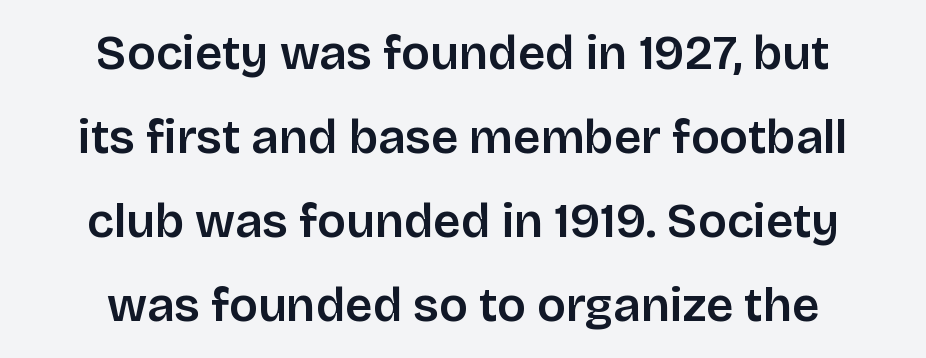
I'd call this a sans setting — the letters go barefoot. If you folded the block vertically in half, each line would mirror itself in length. A typesetter would call this proportional, since set widths differ per character. Summary of weight: moderately heavy, a semibold. Letters rest on an invisible, unmarked baseline. A typesetter would call this zero additional tracking.
